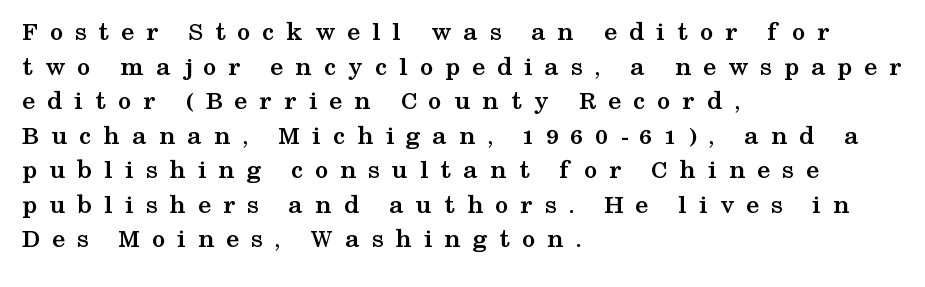
{"italic": "no", "bold": "yes", "underline": "no", "align": "left", "line_spacing": "normal", "line_spacing_ratio": 1.28, "letter_spacing": "wide", "letter_spacing_em": 0.44, "glyph_px": 27}
